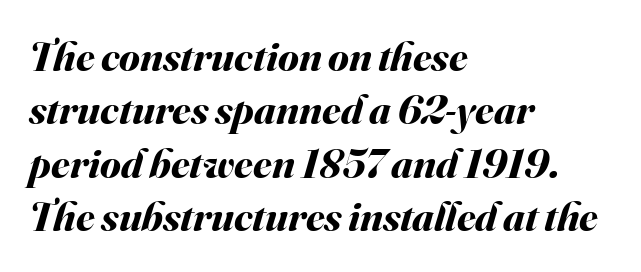
This block has exactly the height ordinary leading produces. The glyphs are unaccompanied by any horizontal stroke below them. The rag falls on the right side of this text block. Compared with ordinary roman type, these characters are visibly tilted. Students, this is bold: see how much ink each stroke carries.
